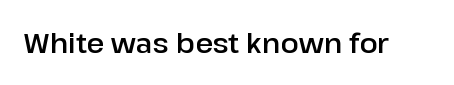
Q: Is the text italic (slanted)? A: No, it is upright.
Q: Is the text underlined? A: No.
Q: Is the spacing between letters normal or unusually wide? A: Normal.
